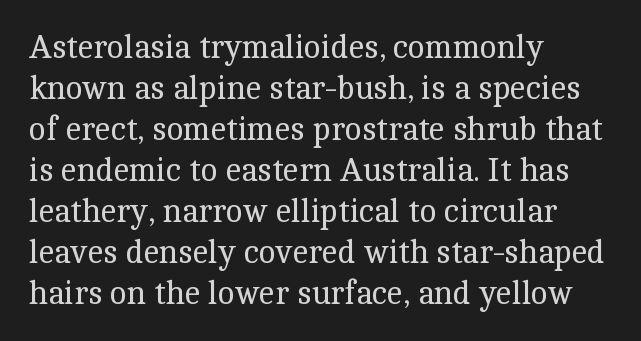
{"serif": "yes", "italic": "no", "bold": "no", "weight": "regular", "width": "normal", "x_height": "medium", "monospaced": "no", "underline": "no", "align": "left", "line_spacing": "normal", "line_spacing_ratio": 1.28, "letter_spacing": "normal", "letter_spacing_em": 0.0, "glyph_px": 32}
